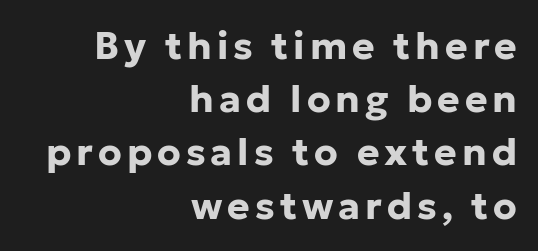
The image shows 38 px bold sans-serif type, upright; set right-aligned, normal line spacing (1.4x), not underlined; low stroke contrast and a medium x-height.
